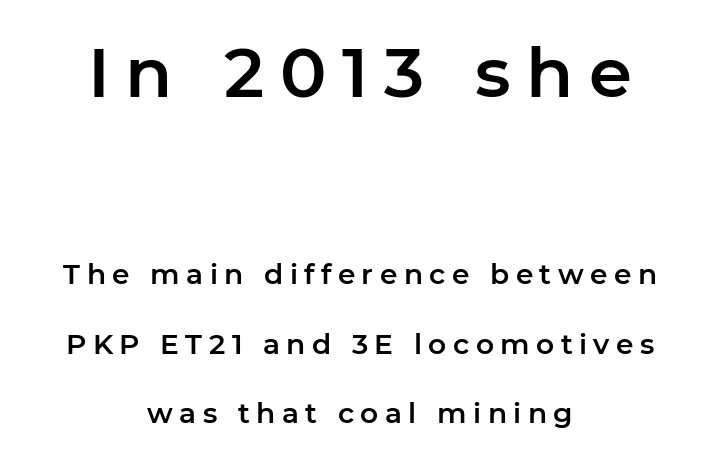
Each letter's strokes conclude bluntly, with no projecting serifs. Observe the wide spacing: letters keep a clear distance from each other. This sample is center-justified, so both line endings float freely. The type sits square on the baseline with zero lean. Larger block? The one above; the one below is distinctly smaller. Varying glyph widths throughout — classic text-font behaviour.
